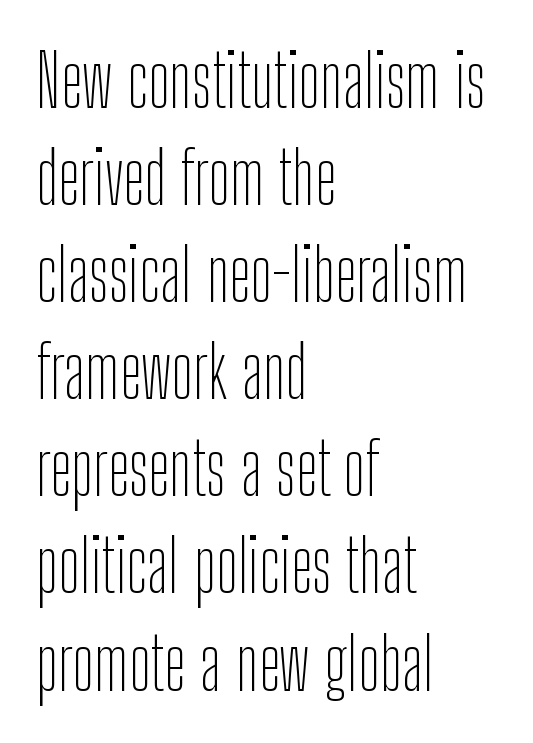
Q: Is the text bold? A: No.
Q: Is the text italic (slanted)? A: No, it is upright.
Q: Is the typeface a serif or a sans-serif typeface? A: Sans-serif.
Q: Is the text underlined? A: No.
Q: How is the paragraph aligned? A: Left-aligned.
Q: Is the spacing between letters normal or unusually wide? A: Normal.
Q: Is the spacing between lines tight, normal or loose? A: Normal.
Q: Width (condensed, normal, or wide)? A: Condensed.
Q: Stroke contrast? A: Low.
Q: x-height? A: Medium.
Q: Monospaced? A: No.
